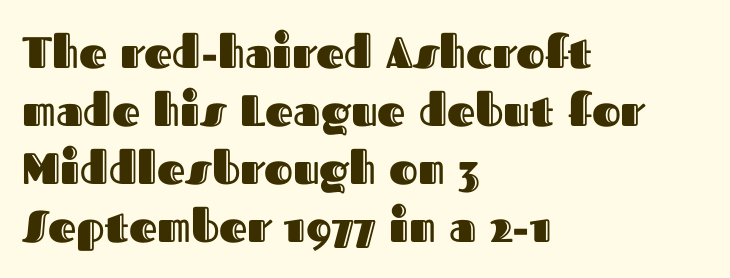
Q: Is the text italic (slanted)? A: No, it is upright.
Q: Is the text underlined? A: No.
Q: How is the paragraph aligned? A: Left-aligned.
Q: Is the spacing between letters normal or unusually wide? A: Normal.
Q: Is the spacing between lines tight, normal or loose? A: Normal.
Q: Width (condensed, normal, or wide)? A: Normal.
Q: x-height? A: Medium.
Q: Monospaced? A: No.
